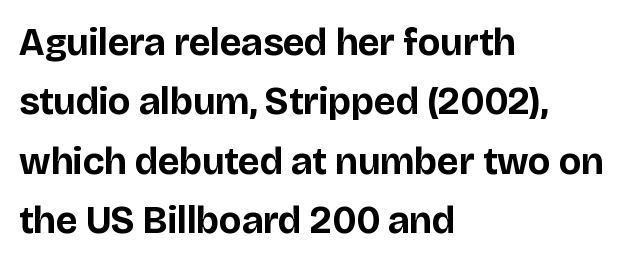
Observe the ordinary spacing: letters are neighbours, not strangers. A typesetter would call this leading conventional body-copy spacing. Nope, not italic — everything's standing straight. Spacing verdict: proportional, widths tailored to each character.
